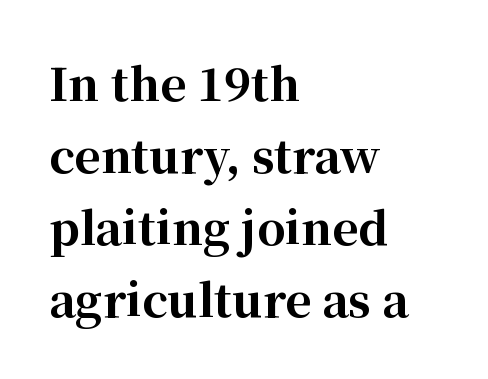
Q: Is the text bold? A: Yes.
Q: Is the text italic (slanted)? A: No, it is upright.
Q: Is the typeface a serif or a sans-serif typeface? A: Serif.
Q: Is the text underlined? A: No.
Q: How is the paragraph aligned? A: Left-aligned.
Q: Is the spacing between letters normal or unusually wide? A: Normal.
Q: Is the spacing between lines tight, normal or loose? A: Normal.
Q: Width (condensed, normal, or wide)? A: Normal.
Q: Stroke contrast? A: High.
Q: x-height? A: Medium.
Q: Monospaced? A: No.
